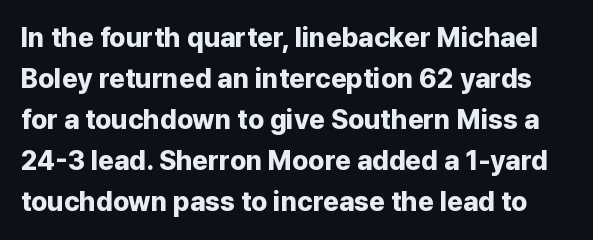
The image shows 27 px bold type, upright; set normal line spacing (1.52x), normal letter spacing, not underlined.
